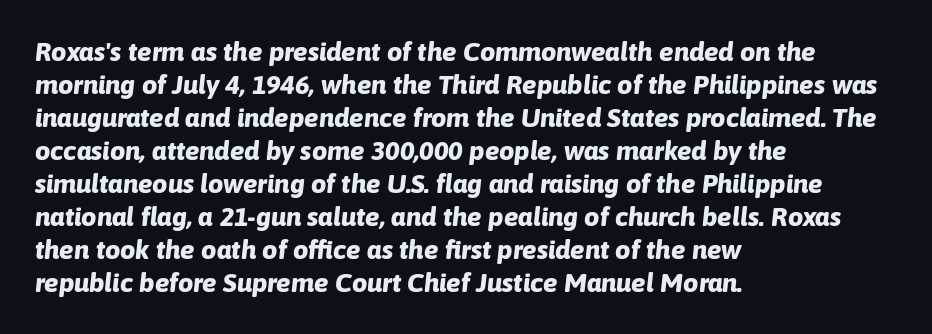
Plenty of ink on the page — the face is bold. The gap between lines stays unmarked. Slanted lettering throughout. Layout note: lines flush left. Honestly, the letter spacing is just normal — you wouldn't notice it.
